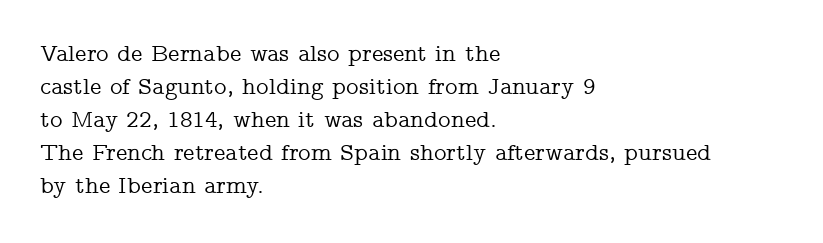
The image shows 24 px text type, upright; set left-aligned, normal line spacing (1.37x), normal letter spacing, not underlined.
